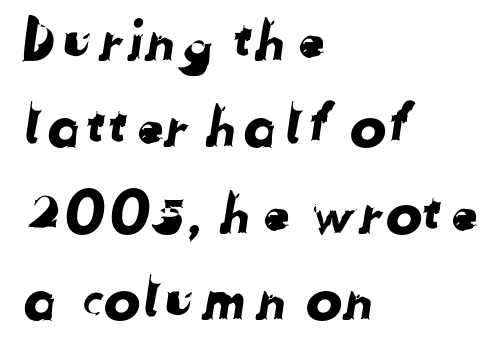
Compared with a centered layout, this one pins lines to the left instead. Character widths vary here, with narrow letters taking less room than wide ones. This rendering leaves character spacing at its baseline value. Vertically, the passage feels balanced, rows spaced as you'd expect. The passage shown is not underscored anywhere. You can tell from the bare stems that sans-serif type was used.
